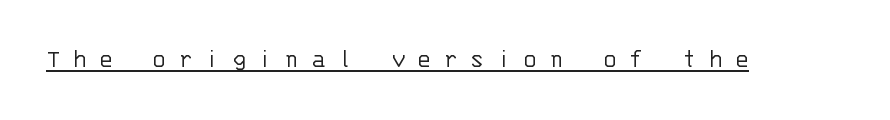
What stands out about the letter spacing? Its width — letters are far apart. The rendering uses the underline text-decoration. The letters stand straight up with perfectly vertical stems. No extra ink here — the face is not bold.
